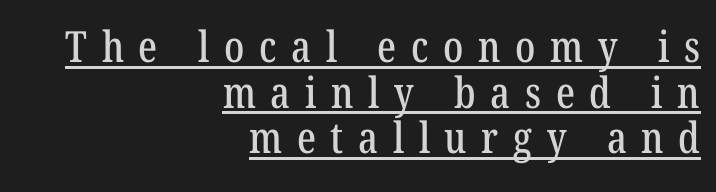
The image shows 43 px condensed serif type; set right-aligned, tight line spacing (1.06x), unusually wide letter spacing (+0.34 em), underlined; low stroke contrast and a medium x-height.
